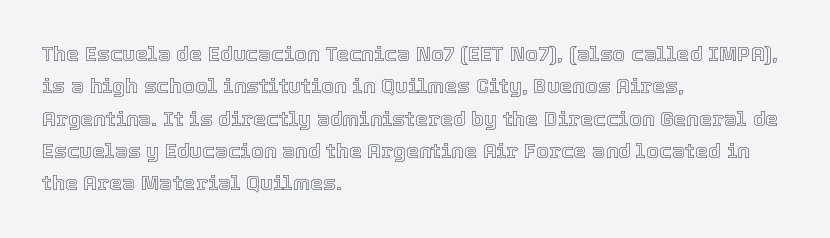
Glyph-to-glyph distance matches everyday printed text. Upright lettering throughout. Notice how descenders clear the ascenders below comfortably — that's standard leading. The strip under each line holds only bare page. Layout note: lines flush left.
